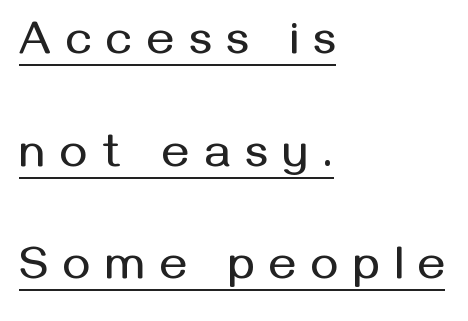
Q: Is the text italic (slanted)? A: No, it is upright.
Q: Is the typeface a serif or a sans-serif typeface? A: Sans-serif.
Q: Is the text underlined? A: Yes.
Q: How is the paragraph aligned? A: Left-aligned.
Q: Is the spacing between letters normal or unusually wide? A: Unusually wide.
Q: Is the spacing between lines tight, normal or loose? A: Loose.
Q: Width (condensed, normal, or wide)? A: Normal.
Q: Stroke contrast? A: Medium.
Q: x-height? A: Medium.
Q: Monospaced? A: No.
